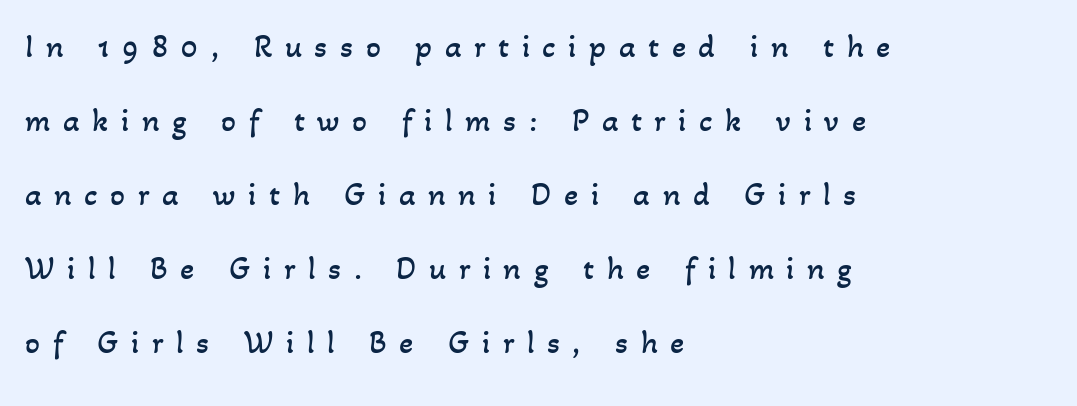
Q: Is the text bold? A: No.
Q: Is the text underlined? A: No.
Q: How is the paragraph aligned? A: Left-aligned.
Q: Is the spacing between letters normal or unusually wide? A: Unusually wide.
Q: Is the spacing between lines tight, normal or loose? A: Loose.
Q: Width (condensed, normal, or wide)? A: Normal.
Q: Stroke contrast? A: Low.
Q: x-height? A: Small.
Q: Monospaced? A: No.
